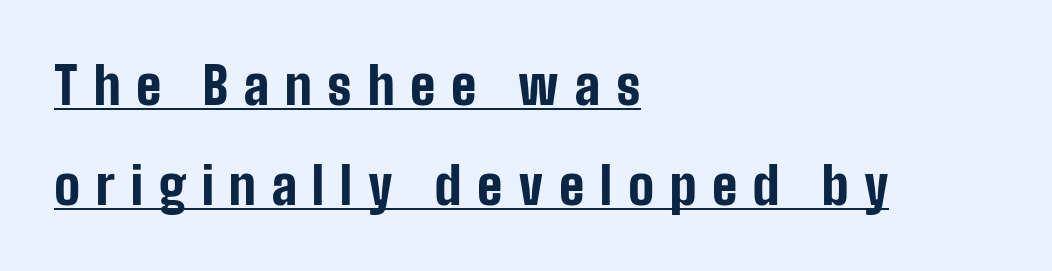
Is this a sans? Yes — the strokes have no serifs. These lines stand farther apart than default settings would place them. The typesetter has applied underlining to the passage shown. The rendering uses natural spacing where letterforms have individual widths. Style check: upright. Each line starts at the same left margin while the right side varies.
